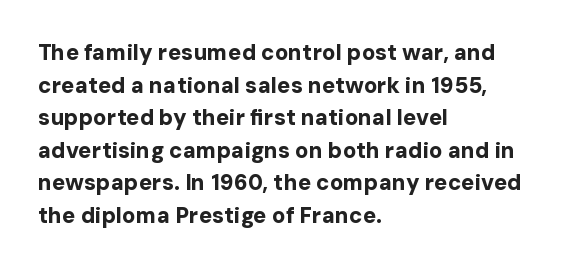
The letters stand straight up with perfectly vertical stems. Vertical spacing — default. Beneath every word, the page is bare. Typeset ragged right — the left edge is the straight one.
